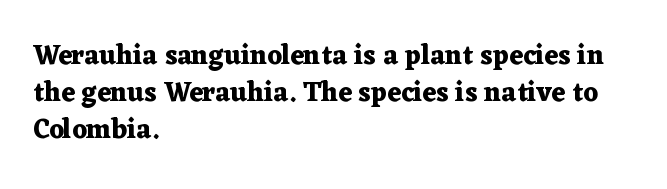
The image shows 27 px bold type, upright; set left-aligned, normal line spacing (1.37x), normal letter spacing, not underlined.
